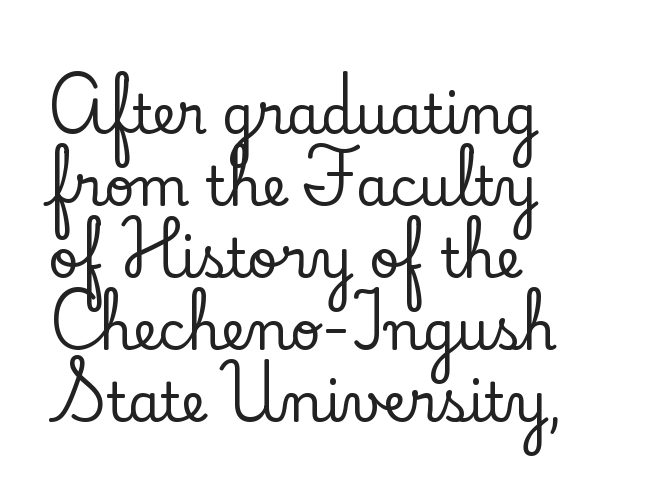
The image shows 53 px serif type, upright; set left-aligned, normal line spacing (1.36x), normal letter spacing, not underlined; low stroke contrast and a small x-height.
